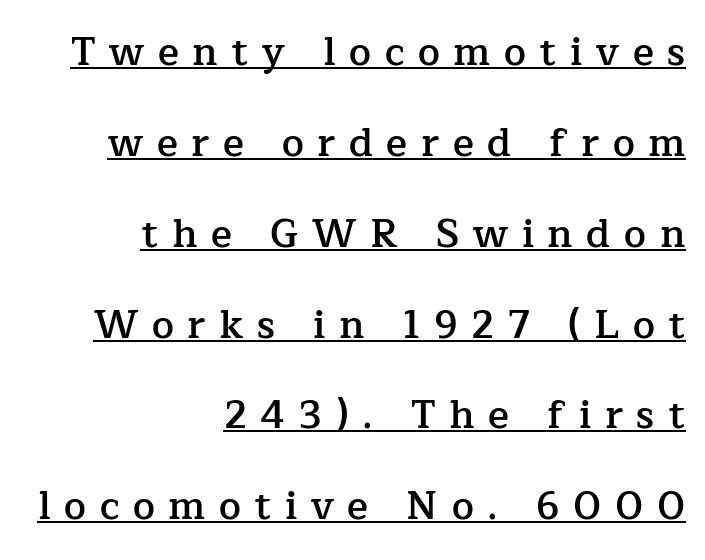
One glance says open: line gaps are wider than usual. The passage shown is typed in a proportional face where columns would drift. Notice how a bar underscores the lettering throughout. On the weight axis this lands at semibold, roughly 600. Short note: letters widely spaced. Examine the stroke ends and you'll spot serifs.
